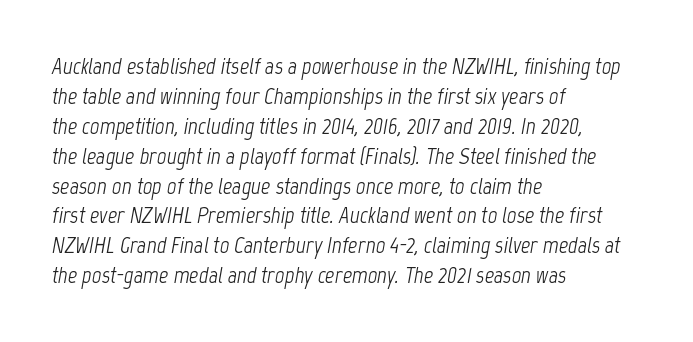
Q: Is the text bold? A: No.
Q: Is the text italic (slanted)? A: Yes, it leans right by about 12 degrees.
Q: Is the text underlined? A: No.
Q: How is the paragraph aligned? A: Left-aligned.
Q: Is the spacing between letters normal or unusually wide? A: Normal.
Q: Is the spacing between lines tight, normal or loose? A: Normal.
